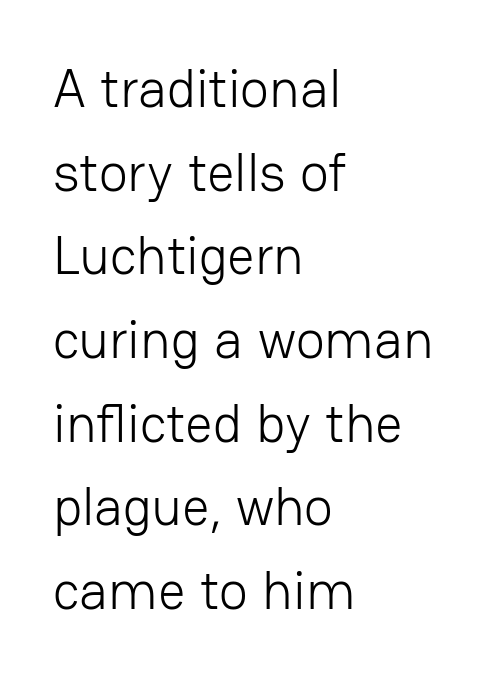
{"serif": "no", "italic": "no", "bold": "no", "weight": "light", "width": "normal", "stroke_contrast": "low", "x_height": "medium", "monospaced": "no", "underline": "no", "align": "left", "line_spacing": "normal", "line_spacing_ratio": 1.55, "letter_spacing": "normal", "letter_spacing_em": 0.0, "glyph_px": 54}
